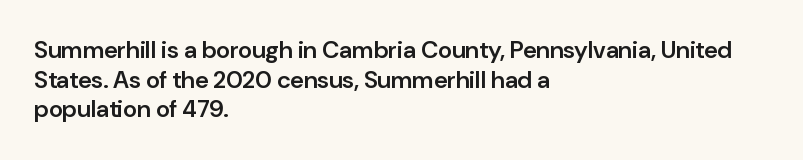
The image shows 24 px text type, upright; set left-aligned, line spacing 1.23x, normal letter spacing, not underlined.
